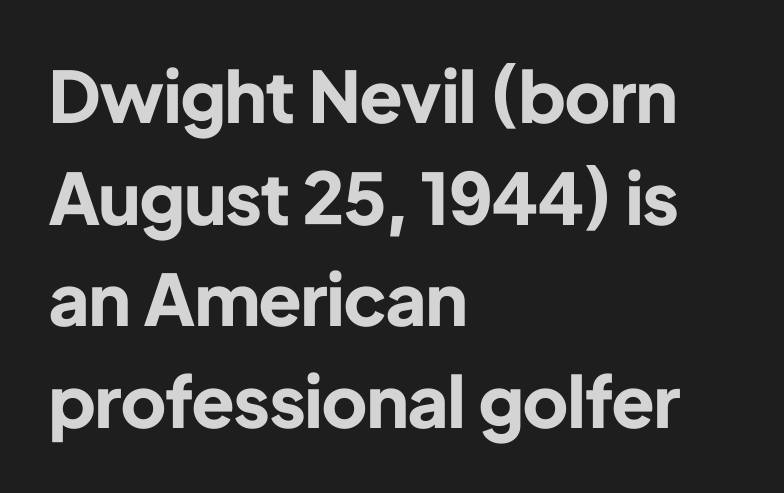
Q: Is the text bold? A: Yes.
Q: Is the text italic (slanted)? A: No, it is upright.
Q: Is the typeface a serif or a sans-serif typeface? A: Sans-serif.
Q: Is the text underlined? A: No.
Q: How is the paragraph aligned? A: Left-aligned.
Q: Is the spacing between letters normal or unusually wide? A: Normal.
Q: Is the spacing between lines tight, normal or loose? A: Normal.
Q: Width (condensed, normal, or wide)? A: Normal.
Q: Stroke contrast? A: Low.
Q: x-height? A: Medium.
Q: Monospaced? A: No.
